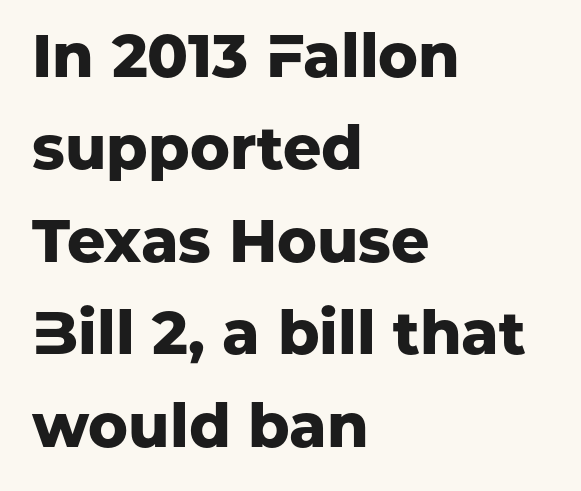
Q: Is the text bold? A: Yes.
Q: Is the text italic (slanted)? A: No, it is upright.
Q: Is the typeface a serif or a sans-serif typeface? A: Sans-serif.
Q: Is the text underlined? A: No.
Q: How is the paragraph aligned? A: Left-aligned.
Q: Is the spacing between letters normal or unusually wide? A: Normal.
Q: Is the spacing between lines tight, normal or loose? A: Normal.
Q: Width (condensed, normal, or wide)? A: Normal.
Q: Stroke contrast? A: Low.
Q: x-height? A: Medium.
Q: Monospaced? A: No.
